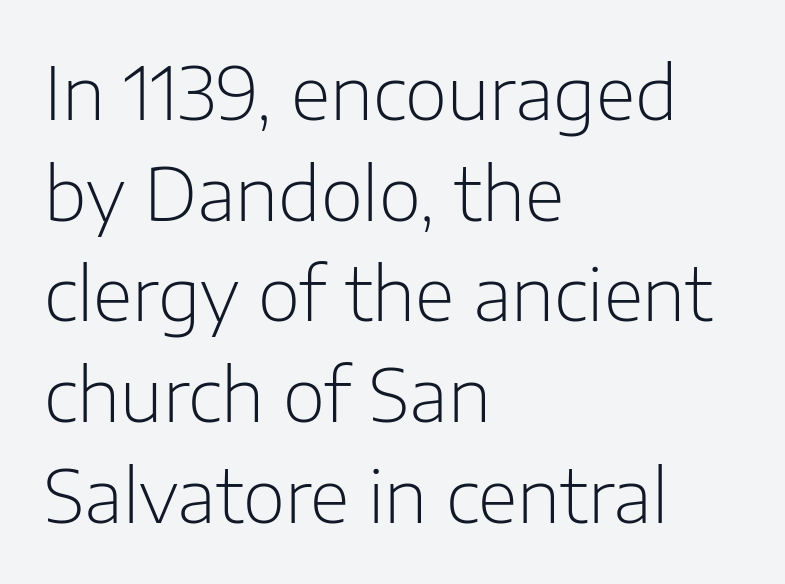
Q: Is the text bold? A: No.
Q: Is the text italic (slanted)? A: No, it is upright.
Q: Is the typeface a serif or a sans-serif typeface? A: Sans-serif.
Q: Is the text underlined? A: No.
Q: How is the paragraph aligned? A: Left-aligned.
Q: Is the spacing between letters normal or unusually wide? A: Normal.
Q: Is the spacing between lines tight, normal or loose? A: Normal.
Q: Width (condensed, normal, or wide)? A: Normal.
Q: Stroke contrast? A: Low.
Q: x-height? A: Medium.
Q: Monospaced? A: No.
